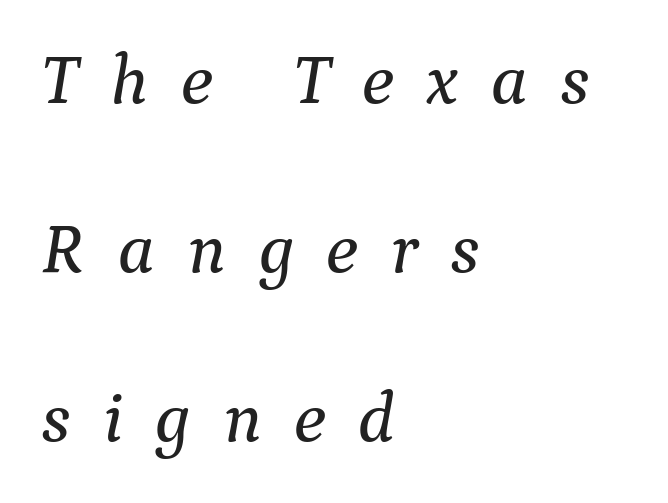
{"serif": "yes", "italic": "yes", "lean": "right", "slant_degrees": 9, "width": "normal", "stroke_contrast": "medium", "x_height": "medium", "monospaced": "no", "underline": "no", "align": "left", "line_spacing": "loose", "line_spacing_ratio": 2.35, "letter_spacing": "wide", "letter_spacing_em": 0.45, "glyph_px": 72}
